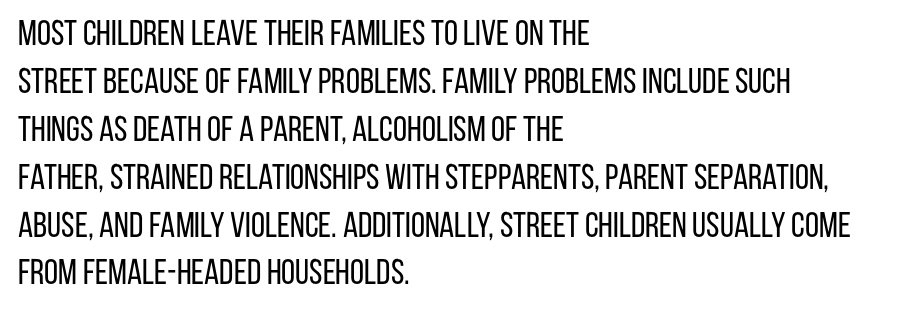
{"serif": "no", "italic": "no", "bold": "no", "weight": "regular", "width": "condensed", "stroke_contrast": "low", "x_height": "large", "monospaced": "no", "underline": "no", "align": "left", "line_spacing": "normal", "line_spacing_ratio": 1.33, "letter_spacing": "normal", "letter_spacing_em": 0.0, "glyph_px": 36}
